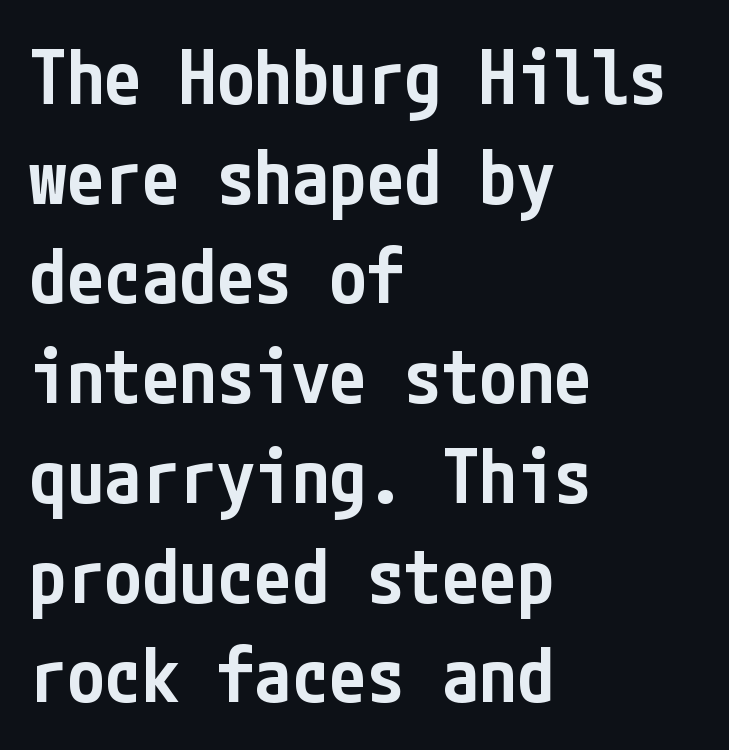
{"serif": "no", "italic": "no", "bold": "semi", "weight": "semibold", "width": "condensed", "stroke_contrast": "low", "x_height": "medium", "underline": "no", "align": "left", "line_spacing": "normal", "line_spacing_ratio": 1.33, "letter_spacing": "normal", "letter_spacing_em": 0.0, "glyph_px": 75}
